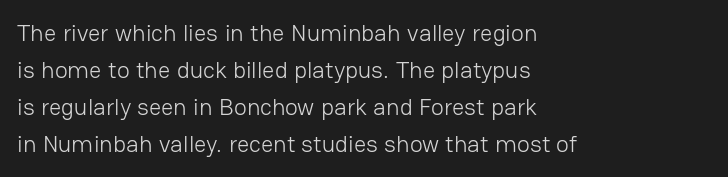
The image shows 24 px text type, upright; set left-aligned, normal line spacing (1.54x), normal letter spacing, not underlined.
